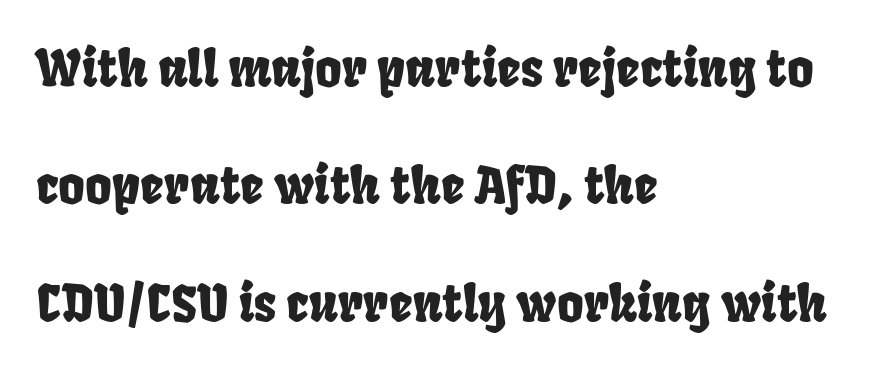
Q: Is the typeface a serif or a sans-serif typeface? A: Sans-serif.
Q: Is the text underlined? A: No.
Q: How is the paragraph aligned? A: Left-aligned.
Q: Is the spacing between letters normal or unusually wide? A: Normal.
Q: Is the spacing between lines tight, normal or loose? A: Loose.
Q: Width (condensed, normal, or wide)? A: Condensed.
Q: Stroke contrast? A: Low.
Q: x-height? A: Large.
Q: Monospaced? A: No.
